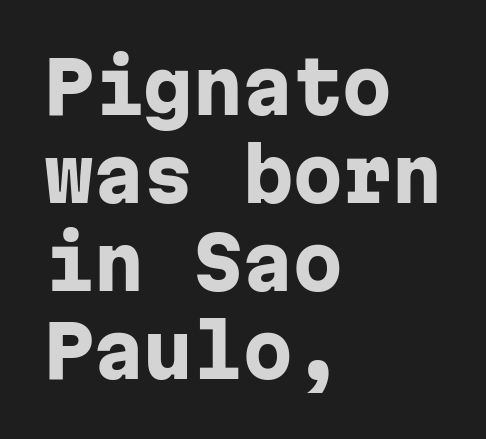
The image shows 71 px heavy sans-serif type, upright, monospaced; set left-aligned, line spacing 1.24x, normal letter spacing, not underlined; low stroke contrast and a medium x-height.
